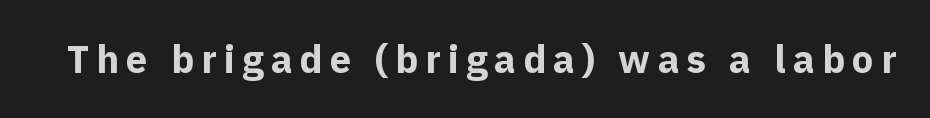
Posture: upright roman. Each glyph is drawn with heavy, bold strokes. Type style note: lacks serifs. Think of a printed novel: that variable character pitch is what you see here. Letters rest on an invisible, unmarked baseline.
